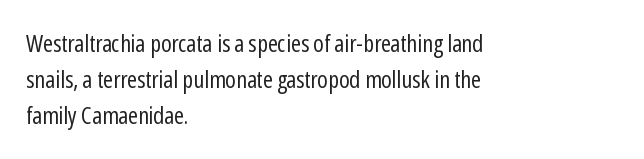
Default kerning and tracking; the words read as compact shapes. Tall strokes in this sample are plumb rather than angled. This rendering uses left alignment, leaving the right contour irregular. Students, observe: this is what conventionally led text looks like. Each stroke keeps to a modest, everyday thickness or less. Honestly, there is no underline to notice here at all.
